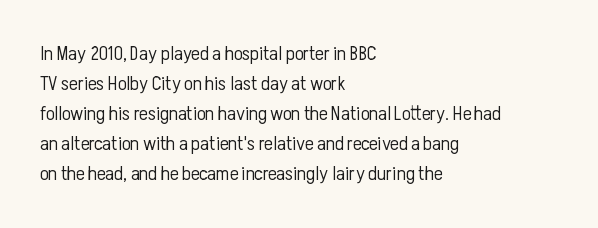
Q: Is the text bold? A: No.
Q: Is the text italic (slanted)? A: No, it is upright.
Q: Is the text underlined? A: No.
Q: How is the paragraph aligned? A: Left-aligned.
Q: Is the spacing between letters normal or unusually wide? A: Normal.
Q: Is the spacing between lines tight, normal or loose? A: Normal.
